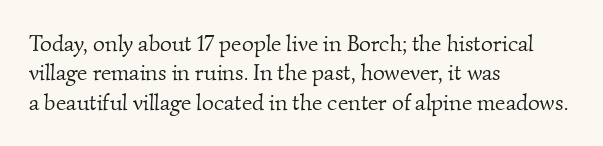
In terms of leading, this rendering sits right in the middle. The baseline area is clear. Tracking here is standard; glyphs follow each other at the usual distance. Weight class: somewhere from thin through regular. The paragraph shown leans on its left margin.
